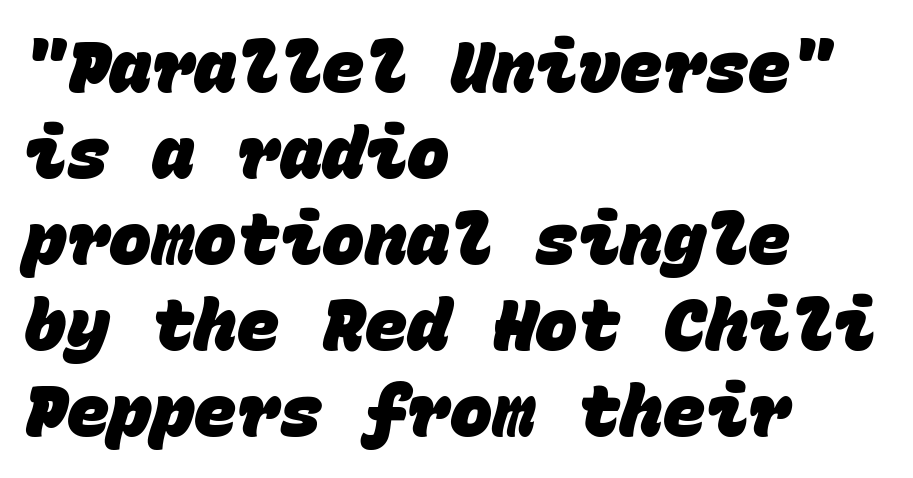
The image shows 71 px heavy sans-serif type, monospaced; set left-aligned, line spacing 1.21x, normal letter spacing, not underlined; low stroke contrast and a large x-height.
